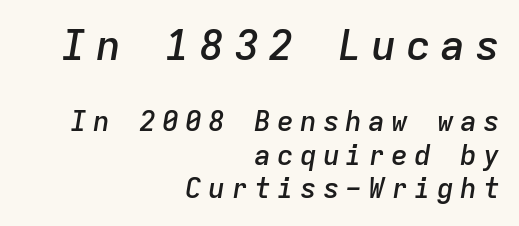
Plain, unruled lines of type. There is plenty of visible air inserted between adjacent glyphs. The letters march in equal steps, a hallmark of fixed-pitch type. Emphasis-style slanted type is in use.
